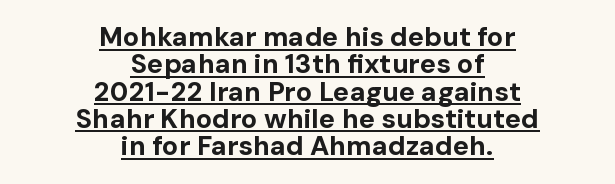
{"italic": "no", "bold": "yes", "underline": "yes", "align": "center", "line_spacing": "tight", "line_spacing_ratio": 1.01, "letter_spacing": "normal", "letter_spacing_em": 0.0, "glyph_px": 27}
